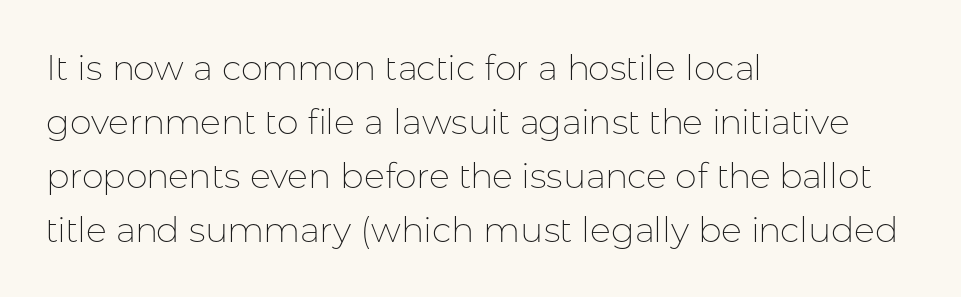
The image shows 35 px thin sans-serif type, upright; set left-aligned, normal line spacing (1.54x), normal letter spacing, not underlined; low stroke contrast and a medium x-height.
